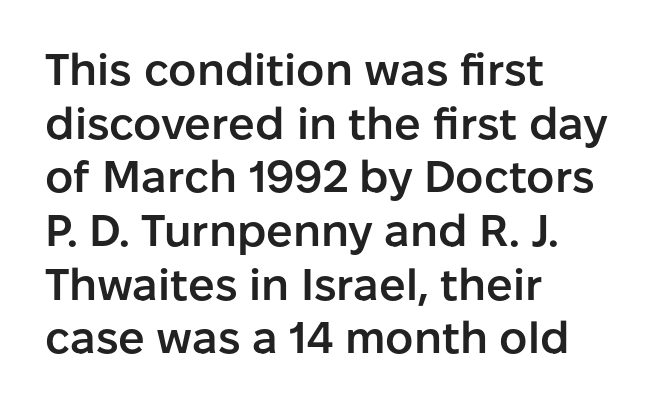
{"serif": "no", "italic": "no", "bold": "semi", "weight": "semibold", "width": "normal", "stroke_contrast": "low", "x_height": "medium", "monospaced": "no", "underline": "no", "align": "left", "line_spacing_ratio": 1.22, "letter_spacing": "normal", "letter_spacing_em": 0.0, "glyph_px": 44}
